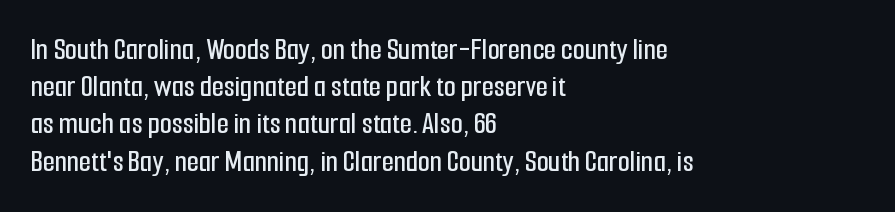
Q: Is the text italic (slanted)? A: No, it is upright.
Q: Is the typeface a serif or a sans-serif typeface? A: Sans-serif.
Q: Is the text underlined? A: No.
Q: How is the paragraph aligned? A: Left-aligned.
Q: Is the spacing between letters normal or unusually wide? A: Normal.
Q: Width (condensed, normal, or wide)? A: Condensed.
Q: Stroke contrast? A: Low.
Q: x-height? A: Medium.
Q: Monospaced? A: No.
